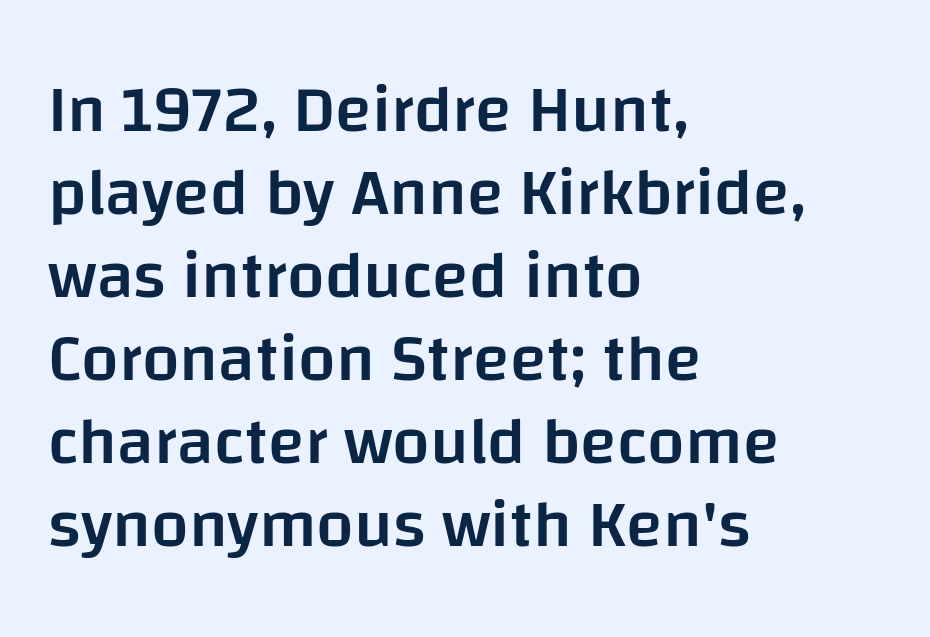
The image shows 67 px semibold sans-serif type, upright; set left-aligned, line spacing 1.24x, normal letter spacing, not underlined; low stroke contrast and a large x-height.
